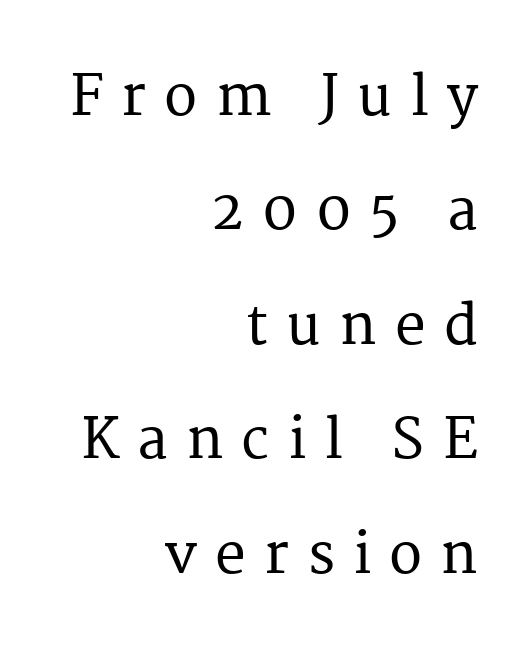
{"serif": "yes", "italic": "no", "width": "normal", "stroke_contrast": "medium", "x_height": "medium", "monospaced": "no", "underline": "no", "align": "right", "line_spacing": "loose", "line_spacing_ratio": 2.08, "letter_spacing": "wide", "letter_spacing_em": 0.33, "glyph_px": 55}
